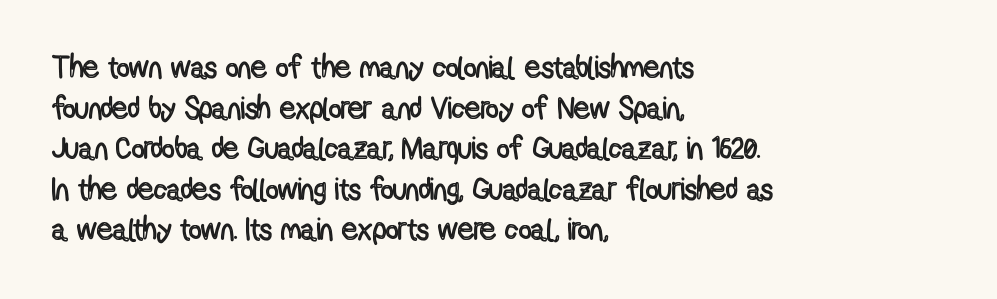
Q: Is the text italic (slanted)? A: No, it is upright.
Q: Is the text underlined? A: No.
Q: How is the paragraph aligned? A: Left-aligned.
Q: Is the spacing between letters normal or unusually wide? A: Normal.
Q: Is the spacing between lines tight, normal or loose? A: Normal.
Q: Width (condensed, normal, or wide)? A: Condensed.
Q: x-height? A: Medium.
Q: Monospaced? A: No.
